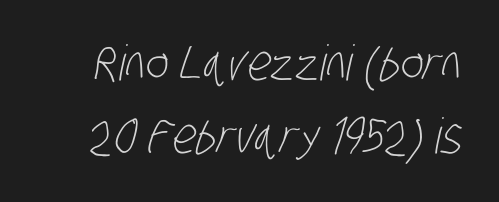
The letters carry no serifs — their stems end cleanly without finishing strokes. Honestly, there is no underline to notice here at all. The letterforms sit shoulder to shoulder at normal distance. Compared with a typical body face, this is equally light or lighter still. Summary of vertical rhythm: regular, with standard interline spacing. Proportional: the letters do not fall into vertical columns.
